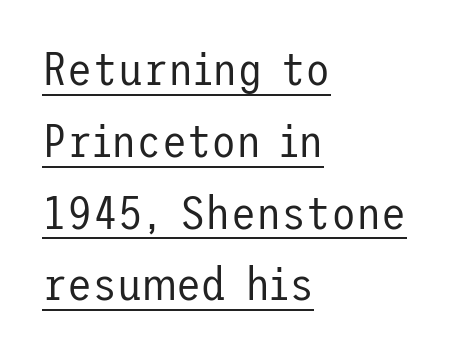
Q: Is the text bold? A: No.
Q: Is the text italic (slanted)? A: No, it is upright.
Q: Is the typeface a serif or a sans-serif typeface? A: Sans-serif.
Q: Is the text underlined? A: Yes.
Q: How is the paragraph aligned? A: Left-aligned.
Q: Is the spacing between letters normal or unusually wide? A: Normal.
Q: Is the spacing between lines tight, normal or loose? A: Normal.
Q: Width (condensed, normal, or wide)? A: Normal.
Q: Stroke contrast? A: Low.
Q: x-height? A: Medium.
